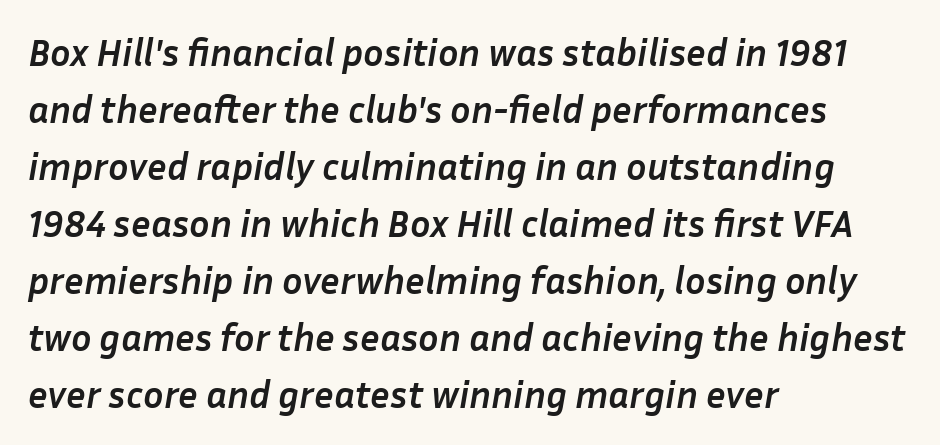
{"italic": "yes", "lean": "right", "slant_degrees": 10, "bold": "yes", "weight": "semibold", "width": "normal", "stroke_contrast": "low", "x_height": "medium", "monospaced": "no", "underline": "no", "align": "left", "line_spacing": "normal", "line_spacing_ratio": 1.5, "letter_spacing": "normal", "letter_spacing_em": 0.0, "glyph_px": 38}
